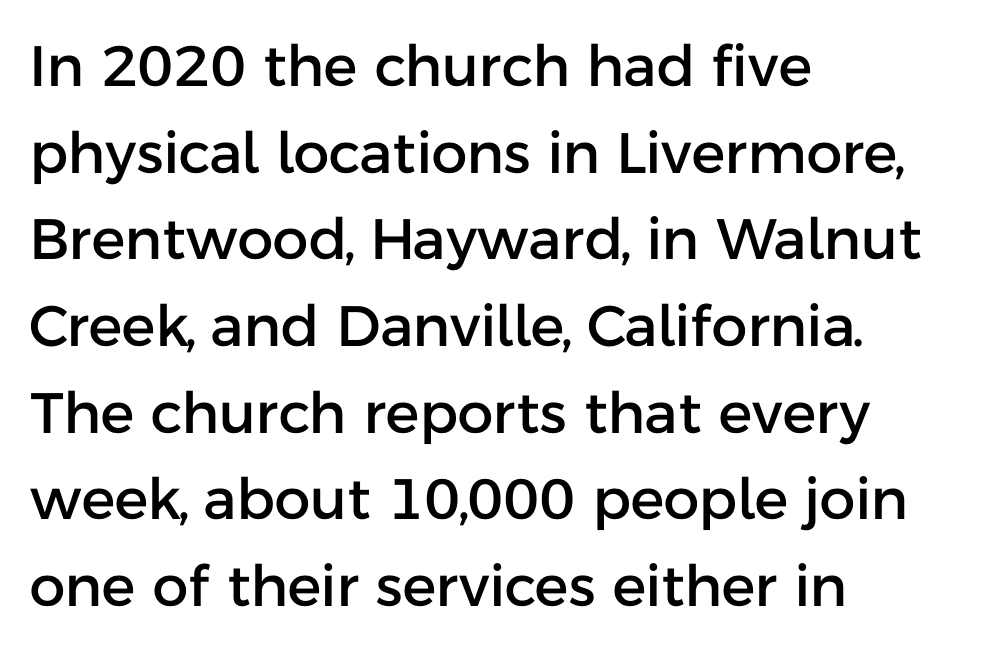
{"serif": "no", "italic": "no", "width": "normal", "stroke_contrast": "low", "x_height": "medium", "monospaced": "no", "underline": "no", "align": "left", "line_spacing": "normal", "line_spacing_ratio": 1.52, "letter_spacing": "normal", "letter_spacing_em": 0.0, "glyph_px": 57}
